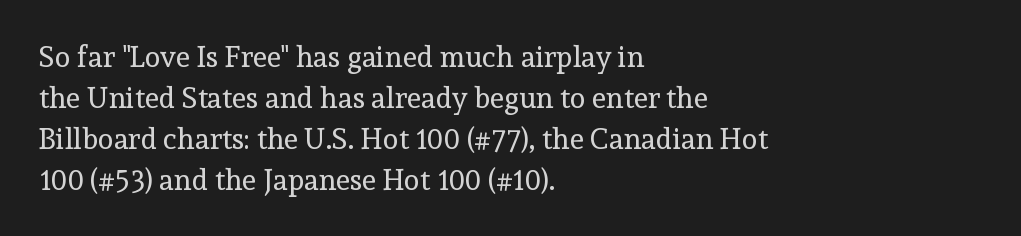
The image shows 29 px regular-weight serif type, upright; set left-aligned, normal line spacing (1.41x), normal letter spacing, not underlined; a medium x-height.
